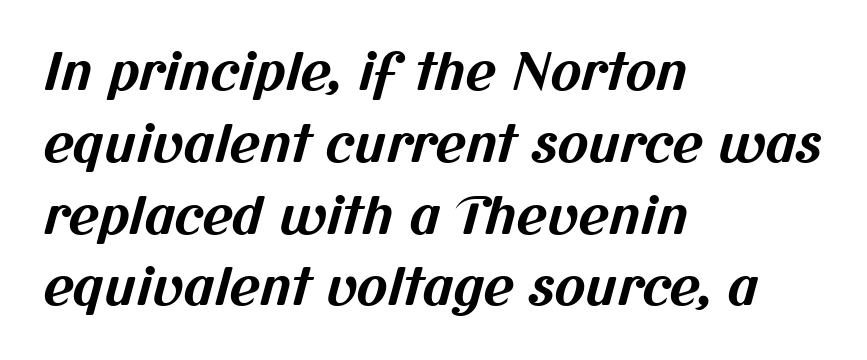
The image shows 52 px bold sans-serif type; set left-aligned, normal line spacing (1.38x), normal letter spacing, not underlined; medium stroke contrast and a medium x-height.
